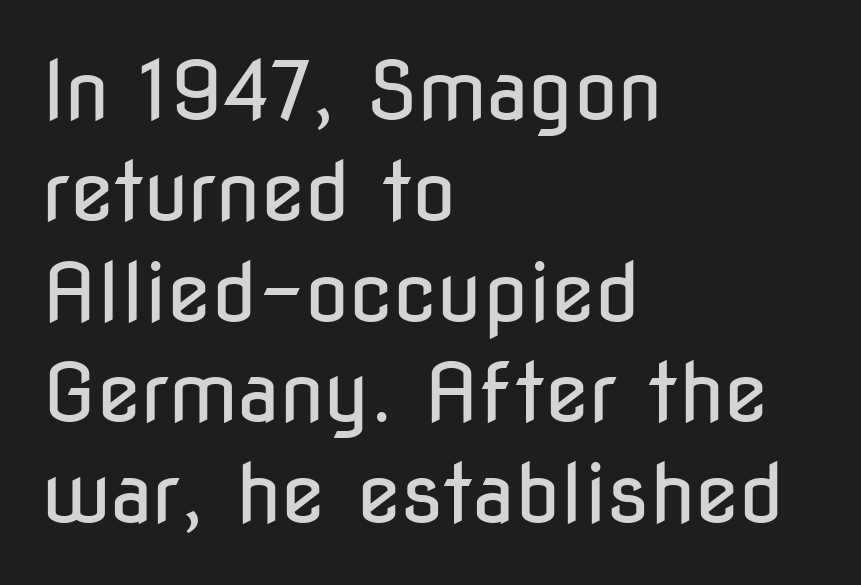
{"serif": "no", "italic": "no", "bold": "no", "weight": "regular", "width": "condensed", "stroke_contrast": "low", "x_height": "medium", "monospaced": "no", "underline": "no", "align": "left", "line_spacing": "normal", "line_spacing_ratio": 1.26, "letter_spacing": "normal", "letter_spacing_em": 0.0, "glyph_px": 80}
